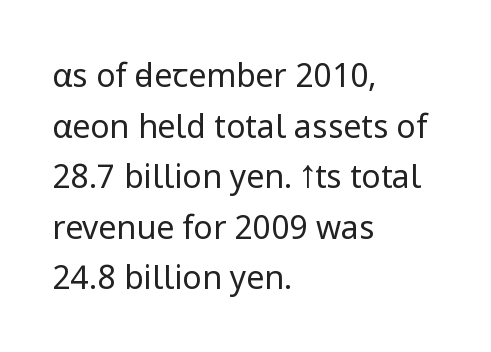
This sample has the flowing, uneven cadence of proportional lettering. Compared with typical paragraphs, the rows here are spaced about the same. A typesetter would call this zero additional tracking. No extra ink here — the face is not bold.
